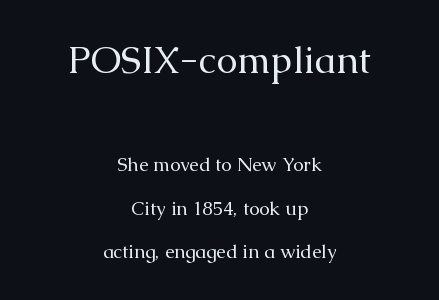
Q: Is the text bold? A: No.
Q: Is the text italic (slanted)? A: No, it is upright.
Q: Is the typeface a serif or a sans-serif typeface? A: Serif.
Q: Is the text underlined? A: No.
Q: How is the paragraph aligned? A: Centered.
Q: Is the spacing between letters normal or unusually wide? A: Normal.
Q: Is the spacing between lines tight, normal or loose? A: Loose.
Q: Which block of text is set in a larger size, the first (top) or the second (bottom)? A: The first (top) one.
Q: Width (condensed, normal, or wide)? A: Normal.
Q: Stroke contrast? A: Medium.
Q: x-height? A: Medium.
Q: Monospaced? A: No.
